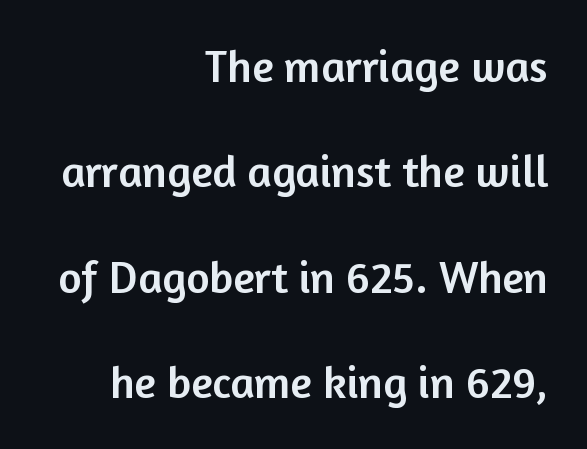
{"serif": "no", "italic": "no", "width": "normal", "stroke_contrast": "low", "x_height": "medium", "monospaced": "no", "underline": "no", "align": "right", "line_spacing": "loose", "line_spacing_ratio": 2.34, "letter_spacing": "normal", "letter_spacing_em": 0.0, "glyph_px": 45}
